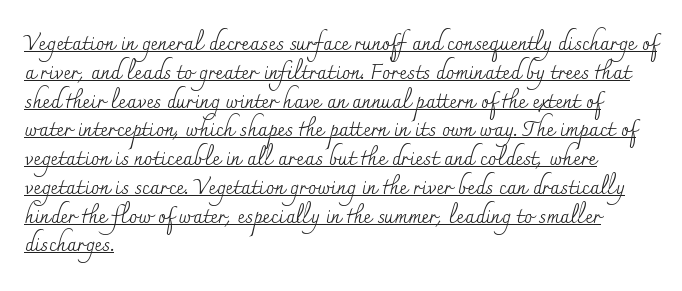
Q: Is the text bold? A: No.
Q: Is the text italic (slanted)? A: Yes.
Q: Is the text underlined? A: Yes.
Q: How is the paragraph aligned? A: Left-aligned.
Q: Is the spacing between letters normal or unusually wide? A: Normal.
Q: Is the spacing between lines tight, normal or loose? A: Normal.
